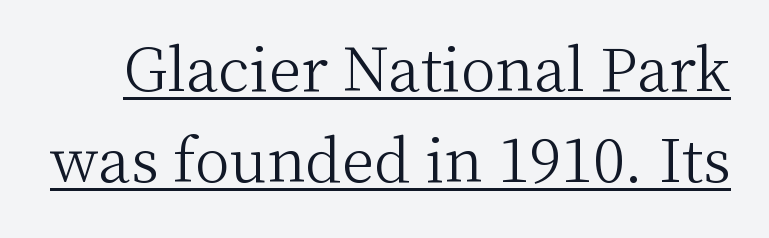
The image shows 59 px light serif type, upright; set normal line spacing (1.54x), normal letter spacing, underlined; medium stroke contrast and a medium x-height.
